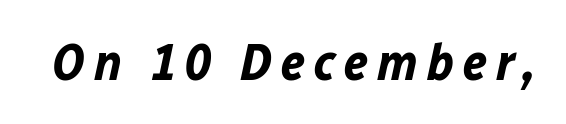
Underlining? Definitely not there. Varying glyph widths throughout — classic text-font behaviour. Typesetter's note: full bold, strokes at maximum text heaviness. The rendering applies a slant to the glyphs.
